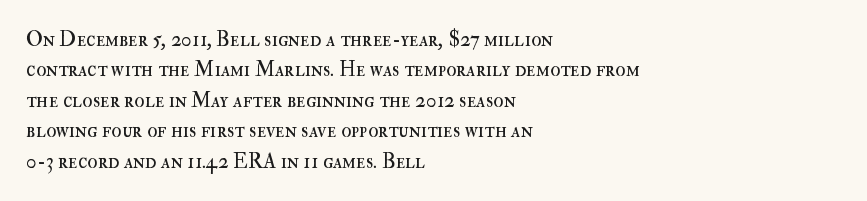
Letter spacing: default. Ink coverage per letter is moderate at most. The rag falls on the right side of this text block. Descenders are the only things crossing below the line. This block has exactly the height ordinary leading produces. This is the regular roman posture of the typeface.
